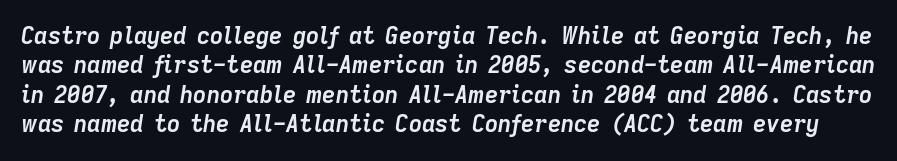
The image shows 23 px bold type, italic (leaning right); set normal line spacing (1.28x), normal letter spacing, not underlined.
